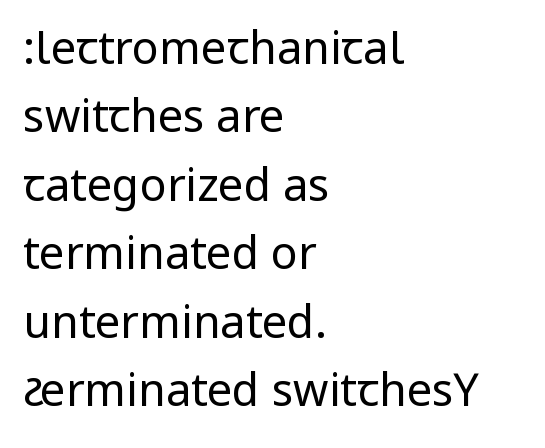
Unlike italic type, these characters show no tilt at all. The setting favours the left margin, as ordinary paragraphs usually do. Stems and bowls with no extra thickness — not bold. Check where the strokes stop: nothing finishes them off — pure sans. The strip under each line holds only bare page.
